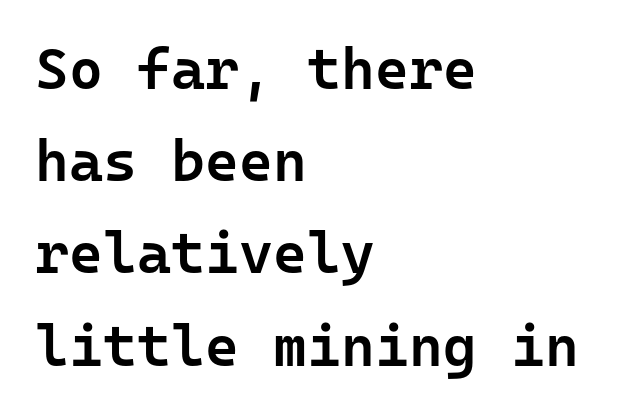
{"serif": "no", "italic": "no", "bold": "semi", "weight": "semibold", "width": "normal", "stroke_contrast": "low", "x_height": "medium", "monospaced": "yes", "underline": "no", "align": "left", "line_spacing": "normal", "line_spacing_ratio": 1.59, "letter_spacing": "normal", "letter_spacing_em": 0.0, "glyph_px": 58}
